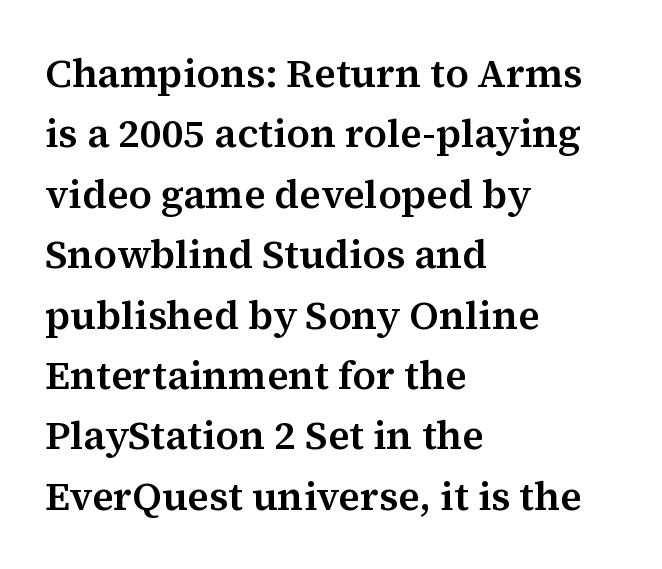
The image shows 40 px serif type, upright; set left-aligned, normal line spacing (1.51x), normal letter spacing, not underlined; medium stroke contrast and a medium x-height.
